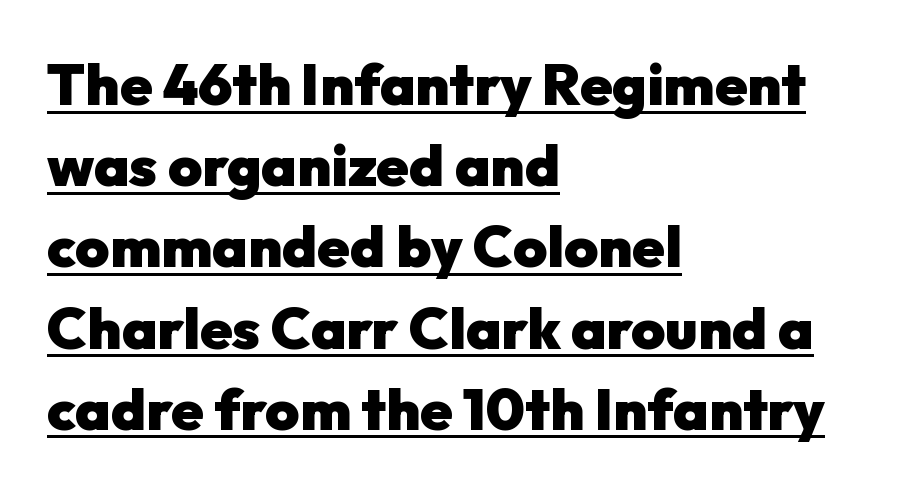
The image shows 58 px heavy sans-serif type, upright; set left-aligned, normal line spacing (1.4x), normal letter spacing, underlined; low stroke contrast and a medium x-height.
